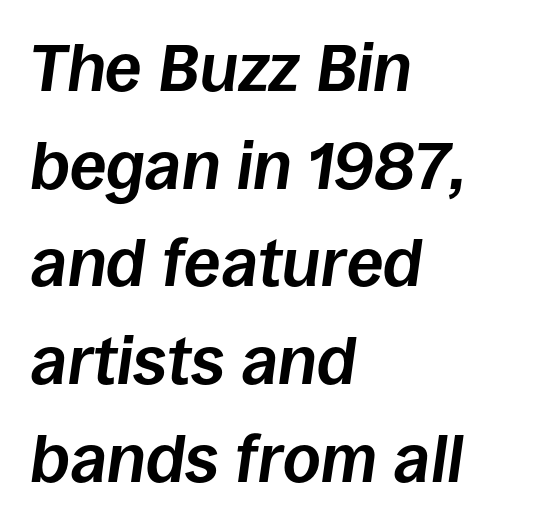
The image shows 66 px bold type, italic (leaning right); set left-aligned, normal line spacing (1.48x), normal letter spacing, not underlined; low stroke contrast and a large x-height.
